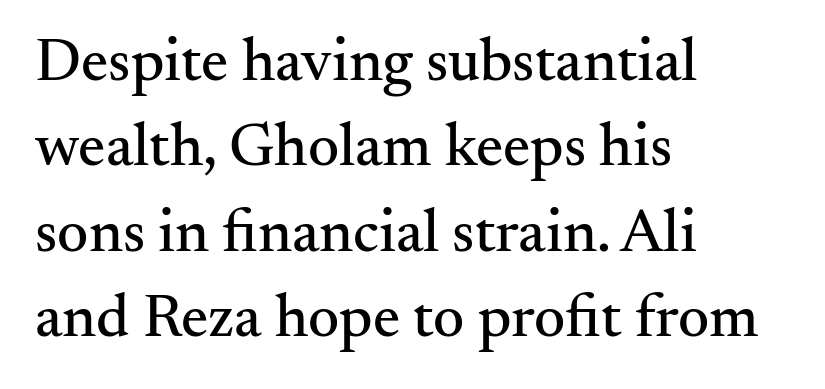
Q: Is the text italic (slanted)? A: No, it is upright.
Q: Is the typeface a serif or a sans-serif typeface? A: Serif.
Q: Is the text underlined? A: No.
Q: How is the paragraph aligned? A: Left-aligned.
Q: Is the spacing between letters normal or unusually wide? A: Normal.
Q: Is the spacing between lines tight, normal or loose? A: Normal.
Q: Width (condensed, normal, or wide)? A: Normal.
Q: Stroke contrast? A: Medium.
Q: x-height? A: Small.
Q: Monospaced? A: No.
